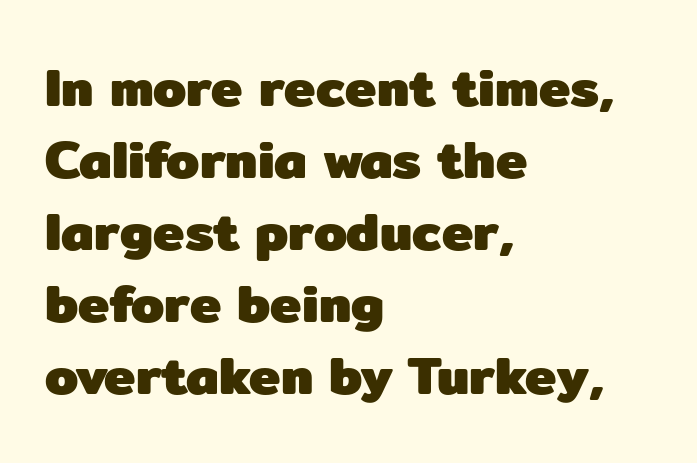
{"serif": "no", "italic": "no", "bold": "yes", "weight": "heavy", "width": "normal", "stroke_contrast": "low", "x_height": "medium", "monospaced": "no", "underline": "no", "align": "left", "line_spacing": "normal", "line_spacing_ratio": 1.36, "letter_spacing": "normal", "letter_spacing_em": 0.0, "glyph_px": 53}
